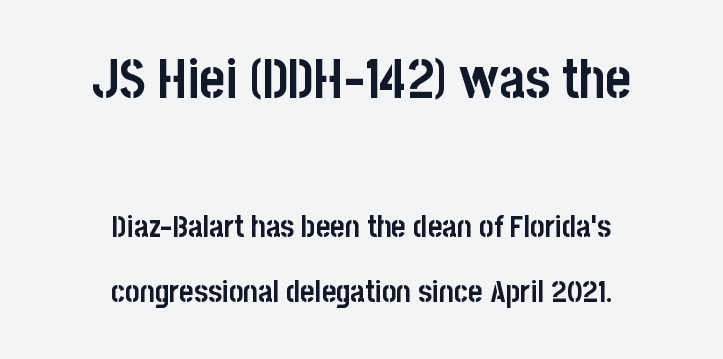
Strong, thick strokes mark this as bold type. Looks like regular typesetting: each glyph gets only the width it needs. Successive baselines arrive slowly, with a big drop between each. Look at the tracking — it's just the regular setting, nothing added. The specimen omits any rule beneath the text block's lines.
